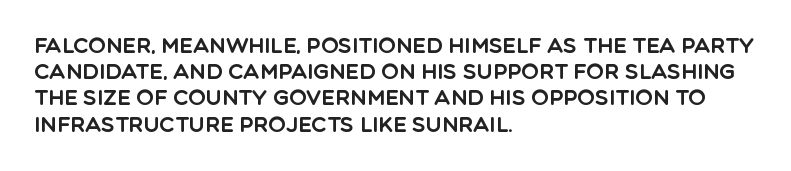
A typesetter would call this leading conventional body-copy spacing. Upright lettering throughout. This rendering uses left alignment, leaving the right contour irregular. The letterforms sit shoulder to shoulder at normal distance. Decoration check: the copy has no underline.
